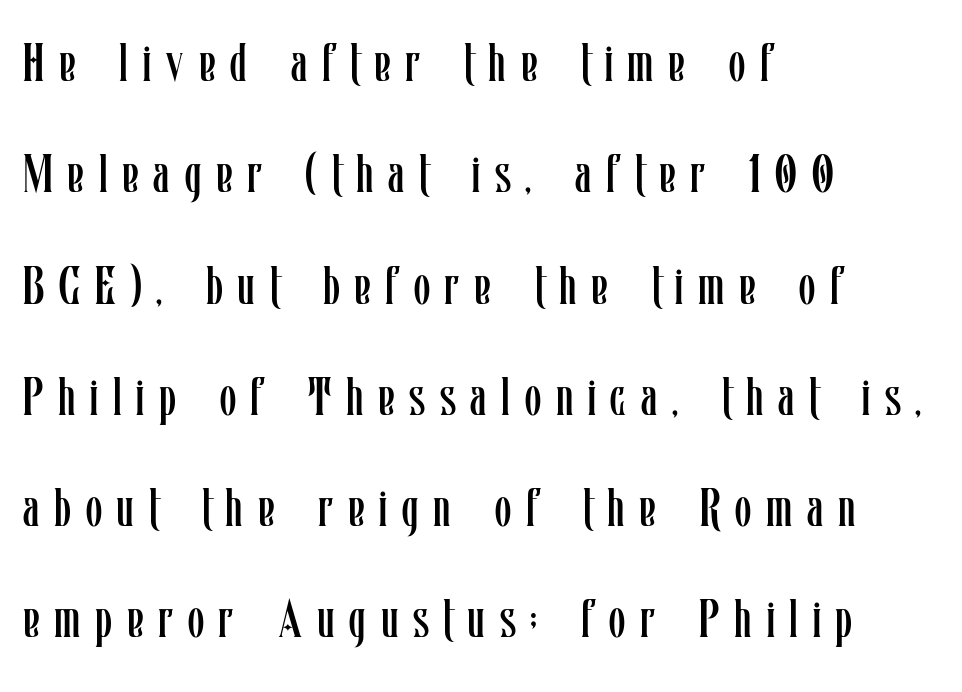
{"italic": "no", "bold": "no", "weight": "regular", "width": "condensed", "stroke_contrast": "low", "x_height": "medium", "monospaced": "no", "underline": "no", "align": "left", "line_spacing": "loose", "line_spacing_ratio": 2.1, "letter_spacing": "wide", "letter_spacing_em": 0.28, "glyph_px": 53}
